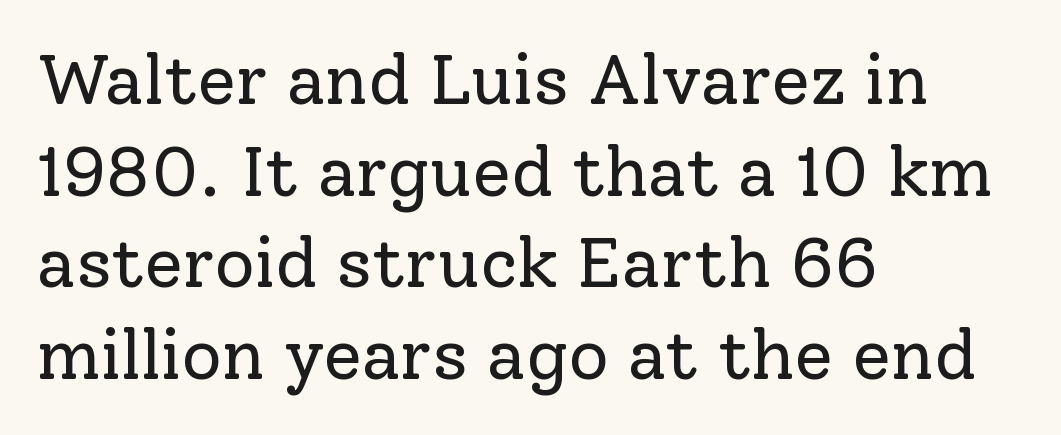
The image shows 70 px regular-weight serif type, upright; set left-aligned, normal line spacing (1.31x), normal letter spacing, not underlined; low stroke contrast and a medium x-height.
